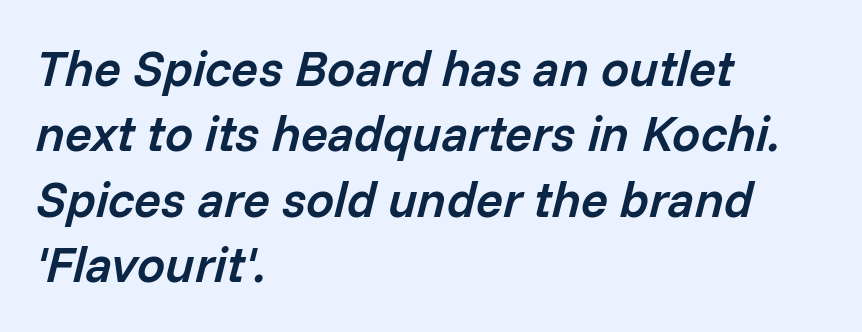
The image shows 50 px semibold type, italic (leaning right); set left-aligned, normal line spacing (1.31x), normal letter spacing, not underlined; low stroke contrast and a medium x-height.
